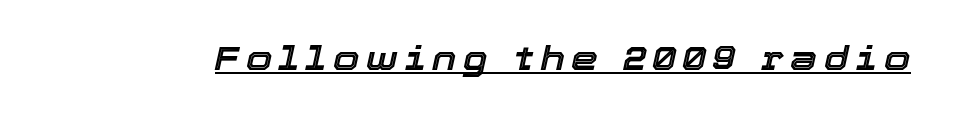
Would a proofreader flag this as italicized? Yes. Check the space under the baseline: a stroke is drawn there. This sample has the flowing, uneven cadence of proportional lettering. Inter-character spacing is expanded well beyond the font's built-in metrics.
